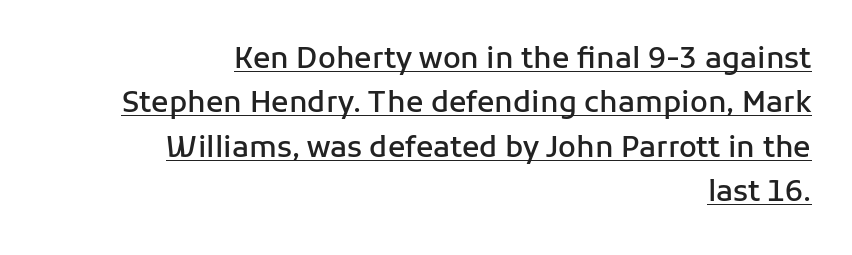
Q: Is the text bold? A: Semi-bold.
Q: Is the text italic (slanted)? A: No, it is upright.
Q: Is the typeface a serif or a sans-serif typeface? A: Sans-serif.
Q: Is the text underlined? A: Yes.
Q: How is the paragraph aligned? A: Right-aligned.
Q: Is the spacing between letters normal or unusually wide? A: Normal.
Q: Is the spacing between lines tight, normal or loose? A: Normal.
Q: Width (condensed, normal, or wide)? A: Normal.
Q: Stroke contrast? A: Low.
Q: x-height? A: Medium.
Q: Monospaced? A: No.
